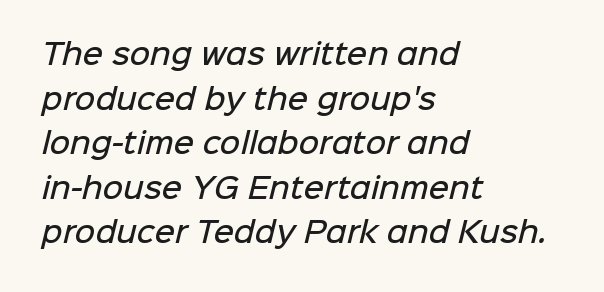
The image shows 28 px semibold sans-serif type; set left-aligned, normal line spacing (1.59x), normal letter spacing, not underlined; low stroke contrast and a medium x-height.
